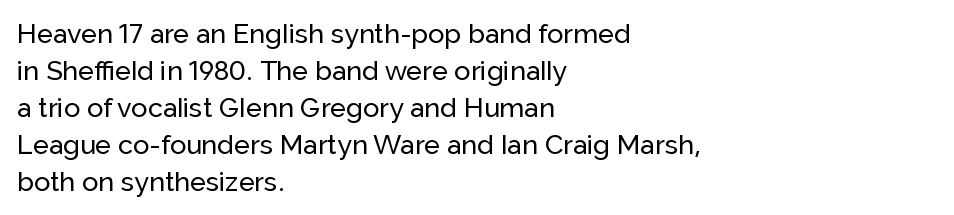
The image shows 27 px text type, upright; set left-aligned, normal line spacing (1.37x), normal letter spacing, not underlined.
